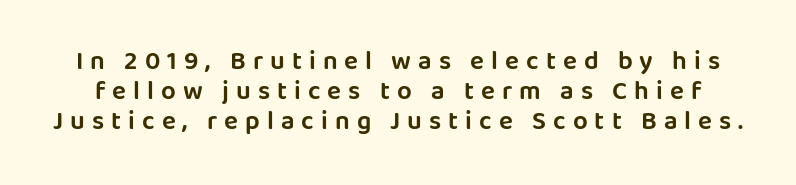
The image shows 26 px text type, upright; set line spacing 1.16x, unusually wide letter spacing (+0.27 em), not underlined.
